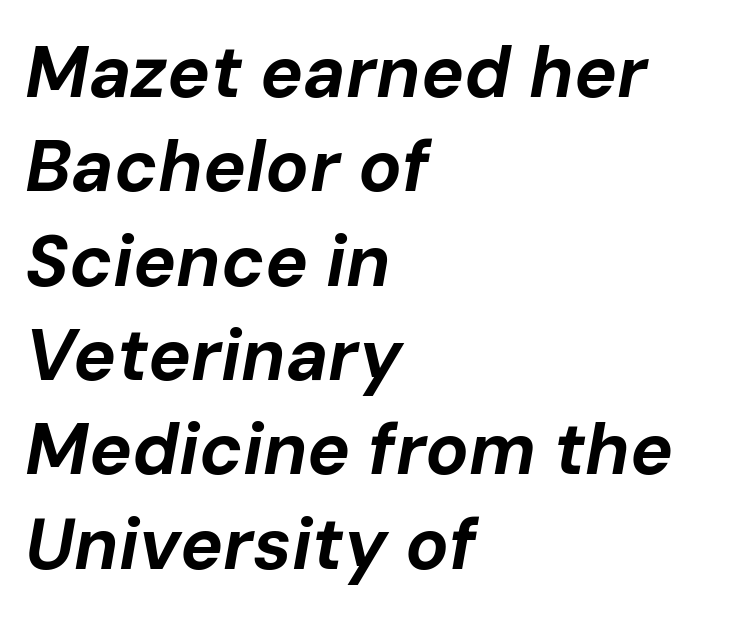
The lettering tilts uniformly, giving the passage an italic look. The passage shown has conventional tracking throughout. In terms of leading, this rendering sits right in the middle. Teacher's note: observe the even left margin — that is flush-left alignment. The specimen omits any rule beneath the text block's lines.
